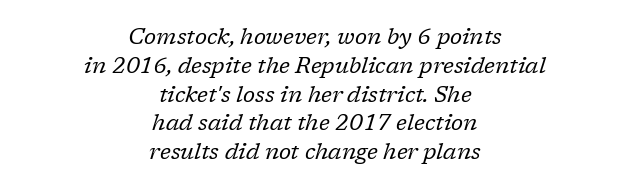
Q: Is the text bold? A: No.
Q: Is the text italic (slanted)? A: Yes, it leans right by about 17 degrees.
Q: Is the text underlined? A: No.
Q: How is the paragraph aligned? A: Centered.
Q: Is the spacing between letters normal or unusually wide? A: Normal.
Q: Is the spacing between lines tight, normal or loose? A: Normal.
